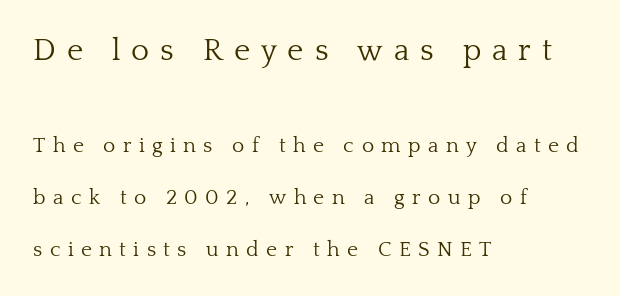
The image shows 31 px light serif type, upright; set left-aligned, loose line spacing (2.47x), unusually wide letter spacing (+0.35 em), not underlined; the first (top) block is 1.48x larger; low stroke contrast and a medium x-height.
